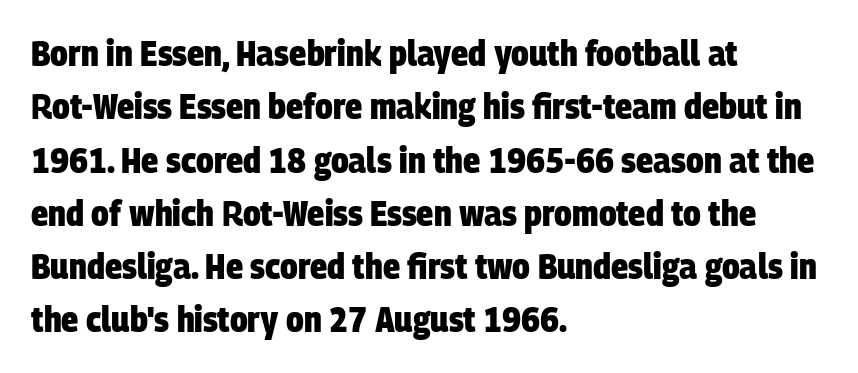
Q: Is the text bold? A: Yes.
Q: Is the typeface a serif or a sans-serif typeface? A: Sans-serif.
Q: Is the text underlined? A: No.
Q: How is the paragraph aligned? A: Left-aligned.
Q: Is the spacing between letters normal or unusually wide? A: Normal.
Q: Is the spacing between lines tight, normal or loose? A: Normal.
Q: Width (condensed, normal, or wide)? A: Condensed.
Q: Stroke contrast? A: Low.
Q: x-height? A: Large.
Q: Monospaced? A: No.
